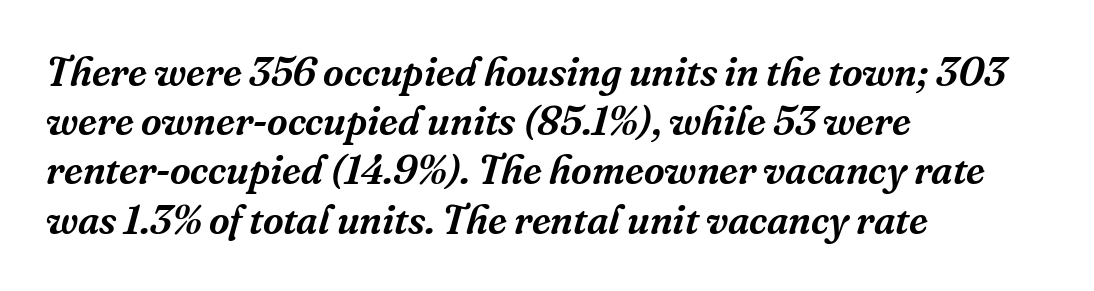
Each word holds together tightly as a unit, with standard inter-letter gaps. Horizontal alignment here is leftward, the default for most running prose. Spacing verdict: proportional, widths tailored to each character. The typeface chosen for these lines features serifs. Beneath every word, the page is bare.
